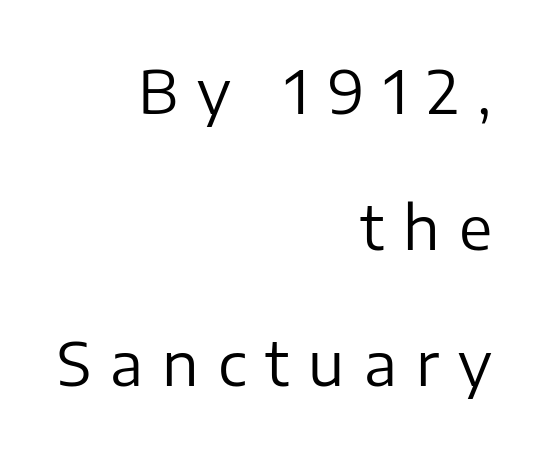
These lines are set flush right with a ragged left edge. Between one letter and the next there's a generous, obvious gap. The face used here is proportionally spaced, like ordinary book or web type. This reads as an unemphasized weight, regular at the heaviest. Type without underlining.
